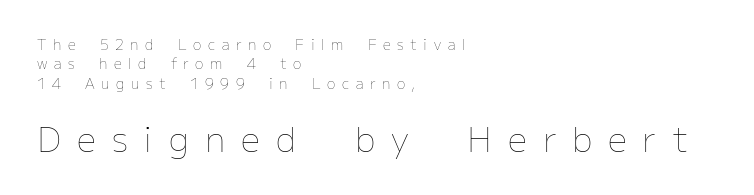
Think of a printed novel: that variable character pitch is what you see here. Rendered with straight, roman letterforms. Compare the two chunks: the lower has the greater cap height. Letters rest on an invisible, unmarked baseline. The face looks like a standard text weight, possibly lighter. These lines have a slow, spaced-out rhythm from letter to letter.
